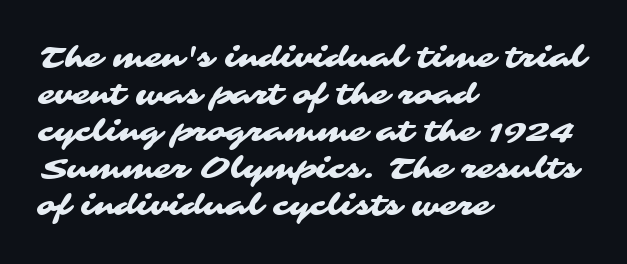
Q: Is the typeface a serif or a sans-serif typeface? A: Sans-serif.
Q: Is the text underlined? A: No.
Q: How is the paragraph aligned? A: Left-aligned.
Q: Is the spacing between letters normal or unusually wide? A: Normal.
Q: Is the spacing between lines tight, normal or loose? A: Normal.
Q: Width (condensed, normal, or wide)? A: Wide.
Q: Stroke contrast? A: Medium.
Q: x-height? A: Medium.
Q: Monospaced? A: No.
